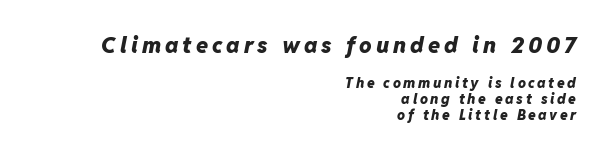
Q: Is the text bold? A: Yes.
Q: Is the text italic (slanted)? A: Yes, it leans right by about 11 degrees.
Q: Is the text underlined? A: No.
Q: How is the paragraph aligned? A: Right-aligned.
Q: Is the spacing between lines tight, normal or loose? A: Tight.
Q: Which block of text is set in a larger size, the first (top) or the second (bottom)? A: The first (top) one.
